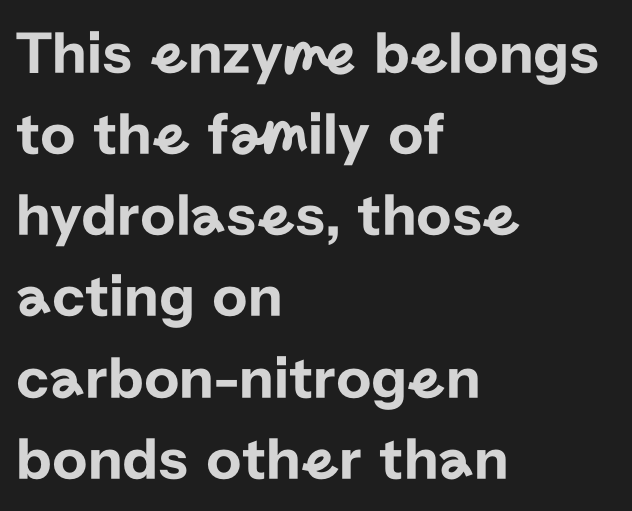
Q: Is the text italic (slanted)? A: No, it is upright.
Q: Is the typeface a serif or a sans-serif typeface? A: Sans-serif.
Q: Is the text underlined? A: No.
Q: How is the paragraph aligned? A: Left-aligned.
Q: Is the spacing between letters normal or unusually wide? A: Normal.
Q: Is the spacing between lines tight, normal or loose? A: Normal.
Q: Width (condensed, normal, or wide)? A: Normal.
Q: Stroke contrast? A: Low.
Q: x-height? A: Medium.
Q: Monospaced? A: No.
